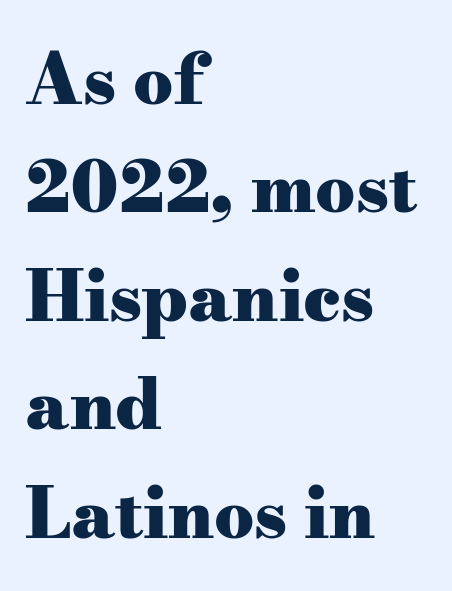
{"serif": "yes", "italic": "no", "bold": "yes", "weight": "heavy", "width": "wide", "stroke_contrast": "medium", "x_height": "small", "monospaced": "no", "underline": "no", "align": "left", "line_spacing": "normal", "line_spacing_ratio": 1.55, "letter_spacing": "normal", "letter_spacing_em": 0.0, "glyph_px": 70}
